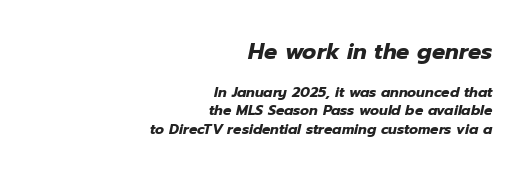
Q: Is the text bold? A: Yes.
Q: Is the text italic (slanted)? A: Yes, it leans right by about 12 degrees.
Q: Is the text underlined? A: No.
Q: How is the paragraph aligned? A: Right-aligned.
Q: Is the spacing between letters normal or unusually wide? A: Normal.
Q: Is the spacing between lines tight, normal or loose? A: Normal.
Q: Which block of text is set in a larger size, the first (top) or the second (bottom)? A: The first (top) one.
